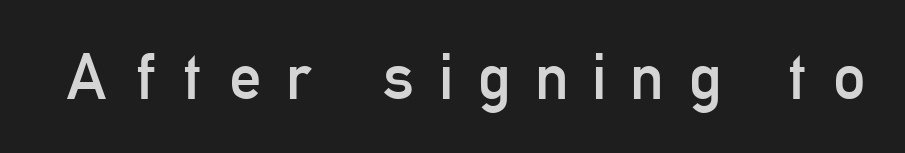
{"serif": "no", "italic": "no", "bold": "no", "weight": "regular", "width": "condensed", "stroke_contrast": "low", "x_height": "medium", "monospaced": "no", "underline": "no", "letter_spacing": "wide", "letter_spacing_em": 0.4, "glyph_px": 64}
